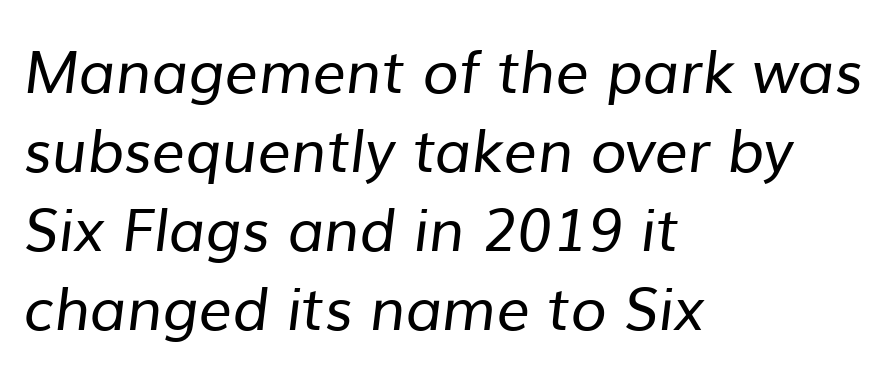
Q: Is the text bold? A: No.
Q: Is the typeface a serif or a sans-serif typeface? A: Sans-serif.
Q: Is the text underlined? A: No.
Q: How is the paragraph aligned? A: Left-aligned.
Q: Is the spacing between letters normal or unusually wide? A: Normal.
Q: Is the spacing between lines tight, normal or loose? A: Normal.
Q: Width (condensed, normal, or wide)? A: Normal.
Q: Stroke contrast? A: Low.
Q: x-height? A: Medium.
Q: Monospaced? A: No.
